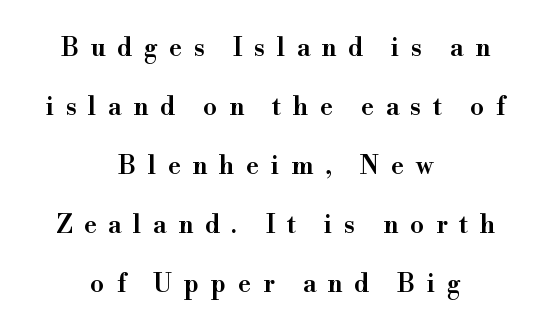
The image shows 25 px text type, upright; set centered, loose line spacing (2.36x), unusually wide letter spacing (+0.47 em), not underlined.
